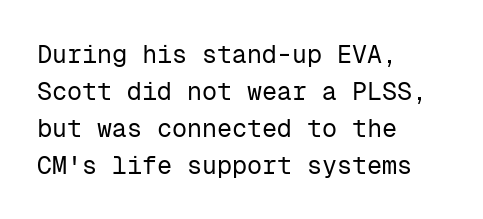
Q: Is the text bold? A: No.
Q: Is the text italic (slanted)? A: No, it is upright.
Q: Is the text underlined? A: No.
Q: How is the paragraph aligned? A: Left-aligned.
Q: Is the spacing between letters normal or unusually wide? A: Normal.
Q: Is the spacing between lines tight, normal or loose? A: Normal.
